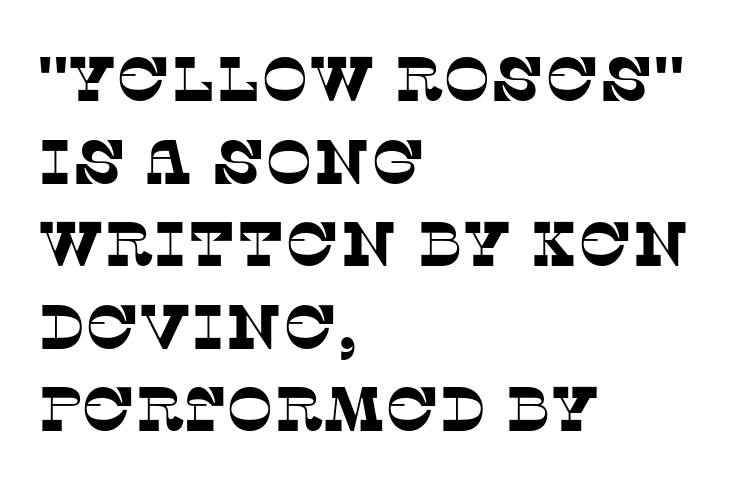
Looks like regular typesetting: each glyph gets only the width it needs. Just letters on the line, the space beneath them empty. Evenly set lines give the paragraph a standard silhouette. The glyphs in this specimen are seriffed. Caption: multi-line text, flush left, ragged right. Words appear dense and cohesive because spacing is normal.
